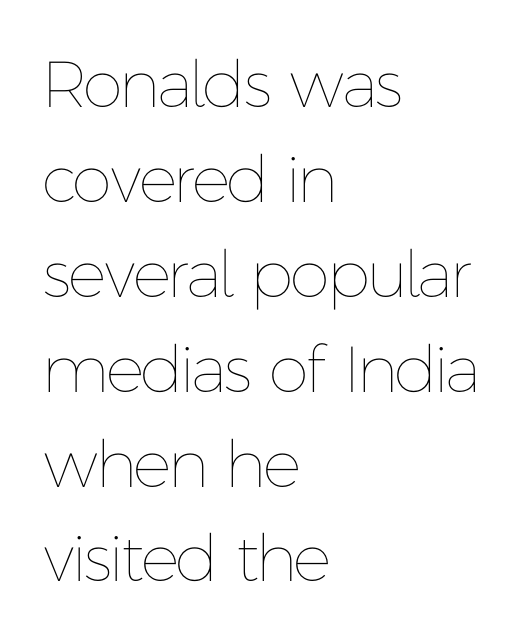
The image shows 65 px thin type, upright; set left-aligned, normal line spacing (1.46x), normal letter spacing, not underlined; low stroke contrast and a medium x-height.
